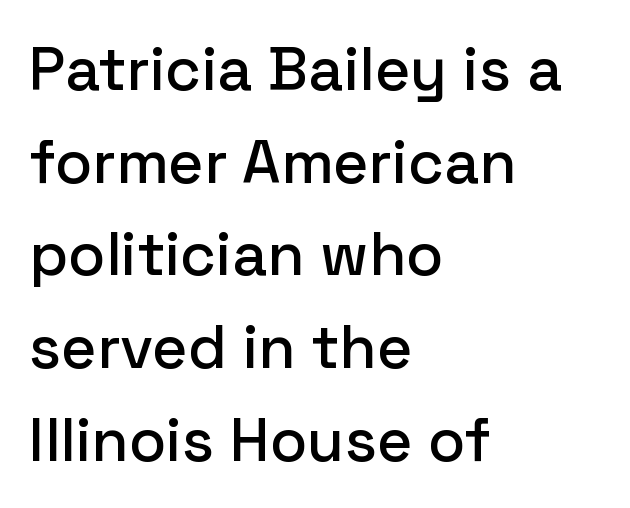
{"serif": "no", "italic": "no", "width": "normal", "stroke_contrast": "low", "x_height": "medium", "monospaced": "no", "underline": "no", "align": "left", "line_spacing": "normal", "line_spacing_ratio": 1.52, "letter_spacing": "normal", "letter_spacing_em": 0.0, "glyph_px": 61}
